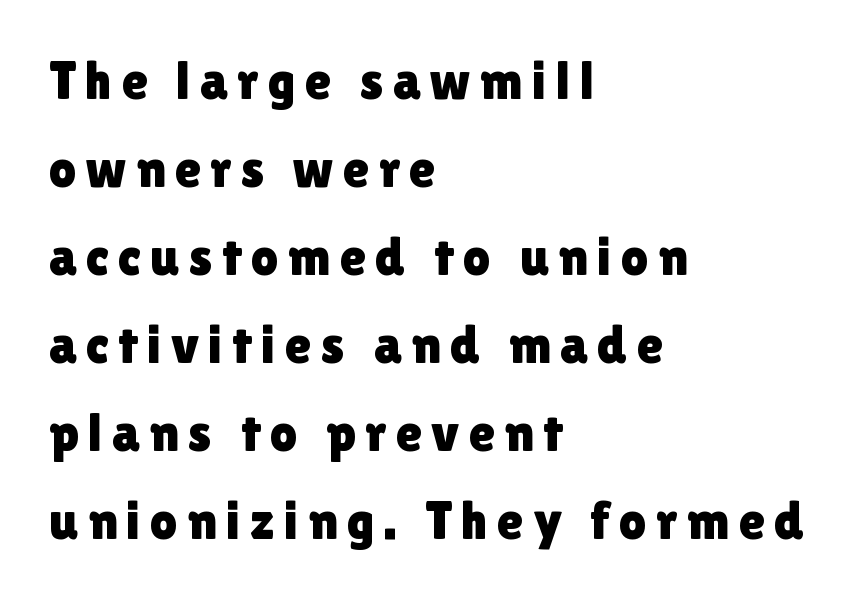
{"serif": "no", "italic": "no", "width": "normal", "x_height": "medium", "monospaced": "no", "underline": "no", "align": "left", "line_spacing": "normal", "line_spacing_ratio": 1.63, "glyph_px": 54}
